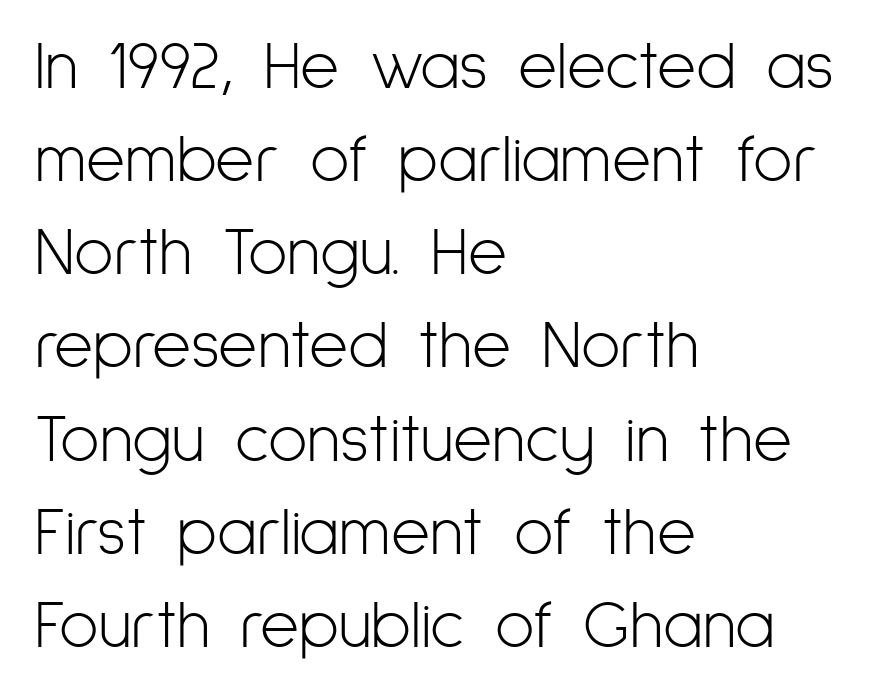
Q: Is the text bold? A: No.
Q: Is the text italic (slanted)? A: No, it is upright.
Q: Is the typeface a serif or a sans-serif typeface? A: Sans-serif.
Q: Is the text underlined? A: No.
Q: How is the paragraph aligned? A: Left-aligned.
Q: Is the spacing between letters normal or unusually wide? A: Normal.
Q: Is the spacing between lines tight, normal or loose? A: Normal.
Q: Width (condensed, normal, or wide)? A: Condensed.
Q: Stroke contrast? A: Low.
Q: x-height? A: Medium.
Q: Monospaced? A: No.
